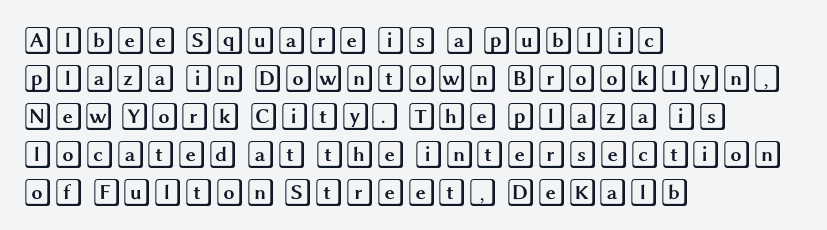
{"italic": "no", "width": "wide", "x_height": "large", "underline": "no", "align": "left", "line_spacing": "normal", "line_spacing_ratio": 1.36, "letter_spacing": "normal", "letter_spacing_em": 0.0, "glyph_px": 28}
